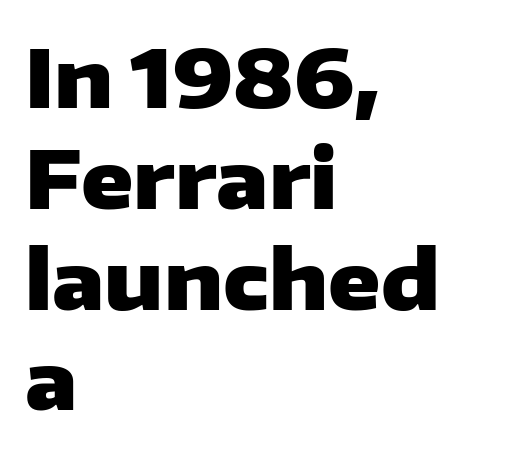
{"serif": "no", "italic": "no", "bold": "yes", "weight": "heavy", "width": "wide", "stroke_contrast": "low", "x_height": "medium", "monospaced": "no", "underline": "no", "align": "left", "line_spacing": "normal", "line_spacing_ratio": 1.26, "letter_spacing": "normal", "letter_spacing_em": 0.0, "glyph_px": 80}
